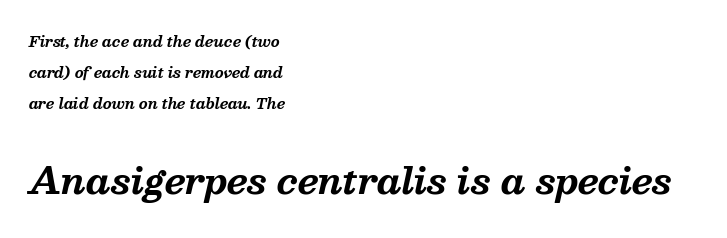
The image shows 35 px bold serif type, italic (leaning right); set left-aligned, loose line spacing (2.21x), normal letter spacing, not underlined; the second (bottom) block is 2.5x larger; medium stroke contrast and a medium x-height.
